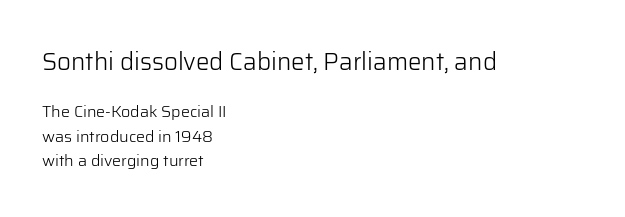
{"italic": "no", "bold": "no", "underline": "no", "align": "left", "line_spacing": "normal", "line_spacing_ratio": 1.54, "letter_spacing": "normal", "letter_spacing_em": 0.0, "larger_block": "first", "size_ratio": 1.5, "glyph_px": 24}
